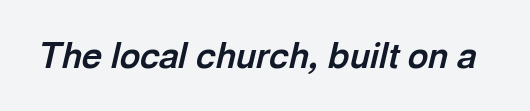
Q: Is the text bold? A: Yes.
Q: Is the text italic (slanted)? A: Yes, it leans right by about 13 degrees.
Q: Is the text underlined? A: No.
Q: Is the spacing between letters normal or unusually wide? A: Normal.
Q: Width (condensed, normal, or wide)? A: Normal.
Q: x-height? A: Medium.
Q: Monospaced? A: No.
